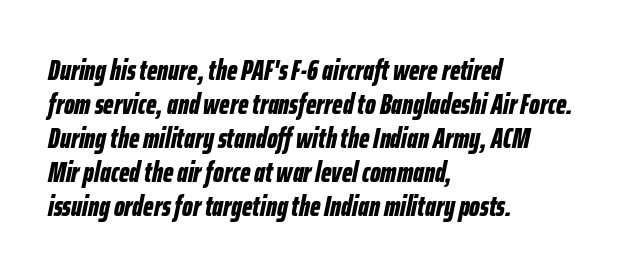
The lines are quadded left. You could call the tracking neutral — neither tight nor loose. The specimen reads as italic at a glance. Unmarked baselines from the first word to the last.
